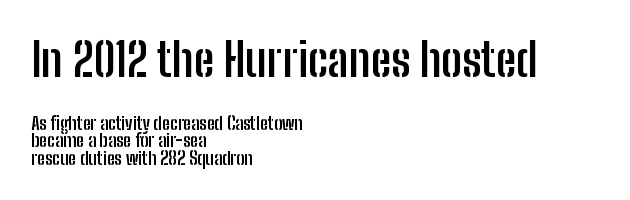
{"serif": "no", "italic": "no", "bold": "yes", "weight": "semibold", "width": "condensed", "stroke_contrast": "low", "x_height": "medium", "monospaced": "no", "underline": "no", "align": "left", "line_spacing": "tight", "line_spacing_ratio": 0.96, "letter_spacing": "normal", "letter_spacing_em": 0.0, "larger_block": "first", "size_ratio": 2.56, "glyph_px": 46}
